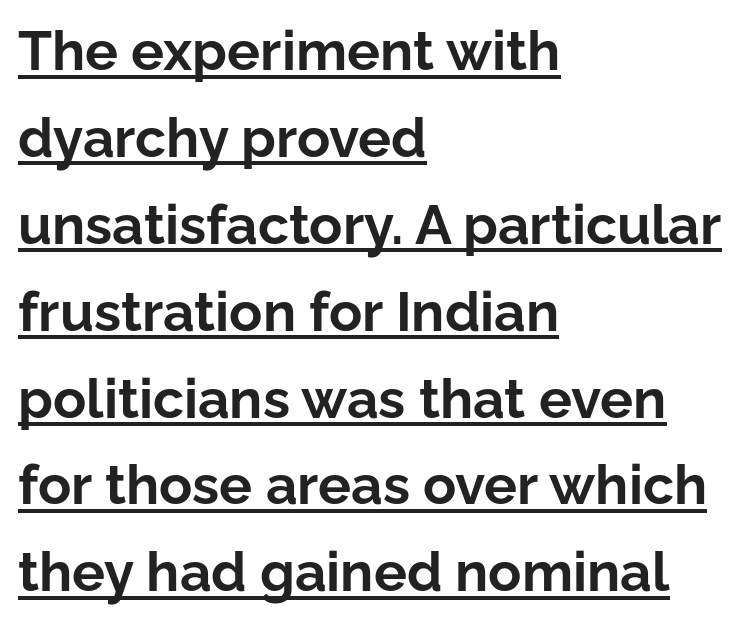
Style check: upright. The sample's only ornament is a line tracing under the words. Left-aligned paragraph, ragged on the right. A typesetter would call this proportional, since set widths differ per character. Letterform terminals end flat and unadorned throughout the passage.
